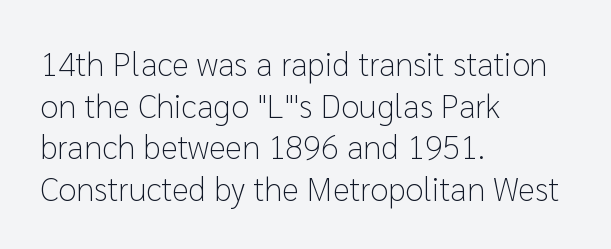
Q: Is the text bold? A: No.
Q: Is the text italic (slanted)? A: No, it is upright.
Q: Is the typeface a serif or a sans-serif typeface? A: Sans-serif.
Q: Is the text underlined? A: No.
Q: How is the paragraph aligned? A: Left-aligned.
Q: Is the spacing between letters normal or unusually wide? A: Normal.
Q: Is the spacing between lines tight, normal or loose? A: Normal.
Q: Width (condensed, normal, or wide)? A: Normal.
Q: Stroke contrast? A: Low.
Q: x-height? A: Medium.
Q: Monospaced? A: No.
